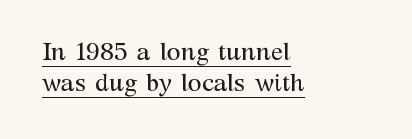
The image shows 25 px text type, upright; set left-aligned, line spacing 1.23x, normal letter spacing, underlined.
